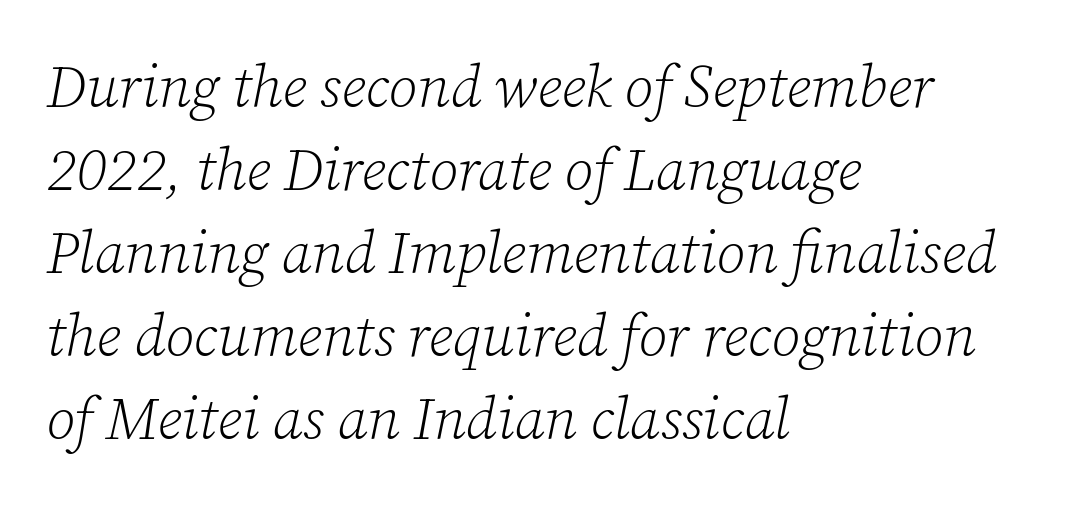
The image shows 58 px light serif type, italic (leaning right); set left-aligned, normal line spacing (1.43x), normal letter spacing, not underlined; low stroke contrast and a medium x-height.
